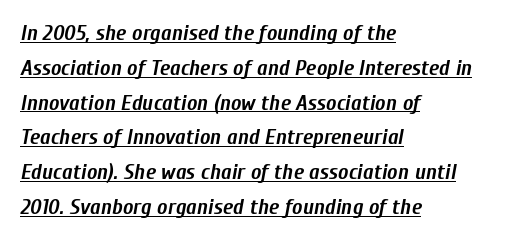
Q: Is the text bold? A: Yes.
Q: Is the text italic (slanted)? A: Yes, it leans right by about 10 degrees.
Q: Is the text underlined? A: Yes.
Q: How is the paragraph aligned? A: Left-aligned.
Q: Is the spacing between letters normal or unusually wide? A: Normal.
Q: Is the spacing between lines tight, normal or loose? A: Normal.
